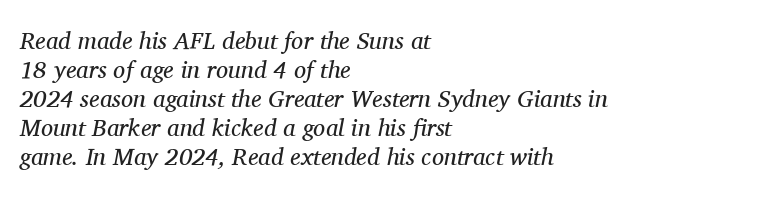
The image shows 24 px text type, italic (leaning right); set left-aligned, line spacing 1.21x, normal letter spacing, not underlined.
